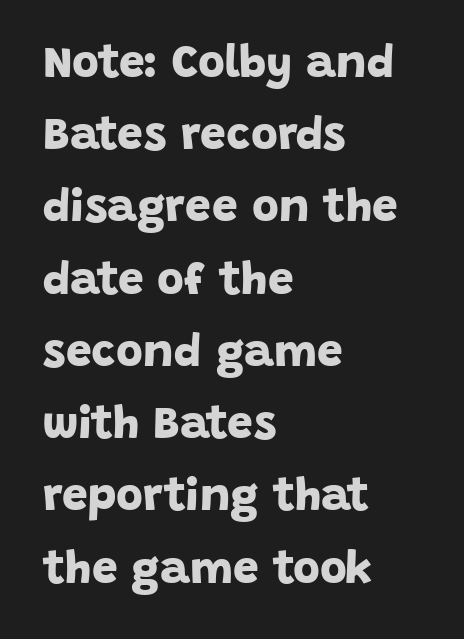
{"serif": "no", "bold": "yes", "weight": "bold", "width": "normal", "stroke_contrast": "low", "x_height": "large", "monospaced": "no", "underline": "no", "align": "left", "line_spacing": "normal", "line_spacing_ratio": 1.57, "letter_spacing": "normal", "letter_spacing_em": 0.0, "glyph_px": 46}
